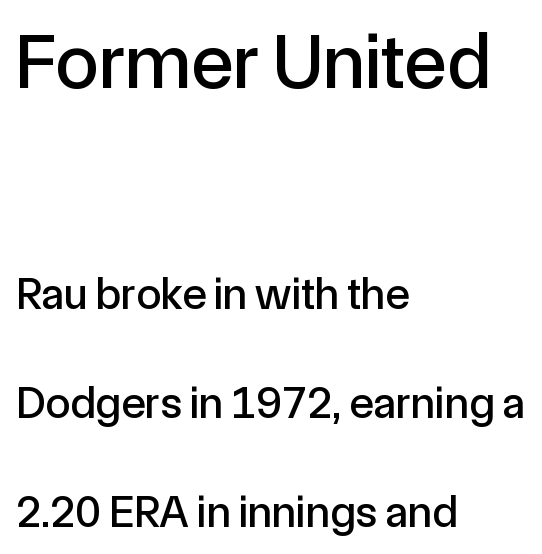
The image shows 78 px sans-serif type, upright; set left-aligned, loose line spacing (2.42x), normal letter spacing, not underlined; the first (top) block is 1.73x larger; a medium x-height.
